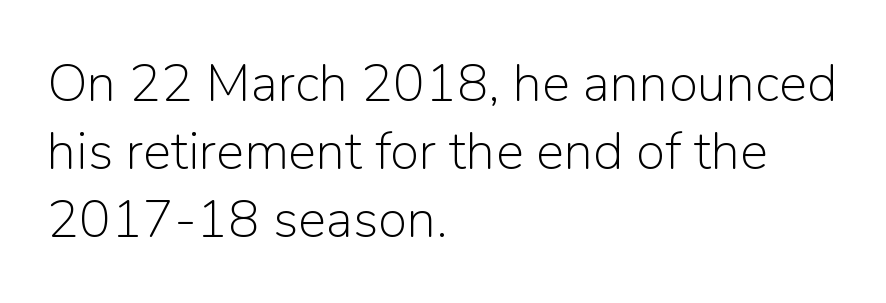
Every character sits straight up, as roman type does. This sample has the flowing, uneven cadence of proportional lettering. No extra ink here — the face is not bold. Plain, unruled lines of type. Tracking value appears to be zero — textbook default spacing. Evenly set lines give the paragraph a standard silhouette.
